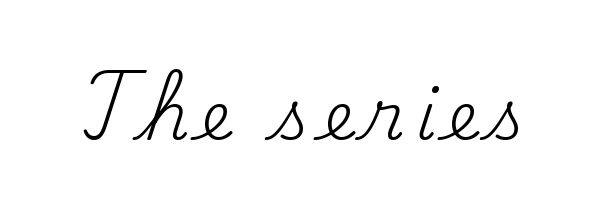
{"serif": "yes", "bold": "no", "weight": "regular", "width": "normal", "stroke_contrast": "medium", "x_height": "small", "monospaced": "no", "underline": "no", "glyph_px": 67}
